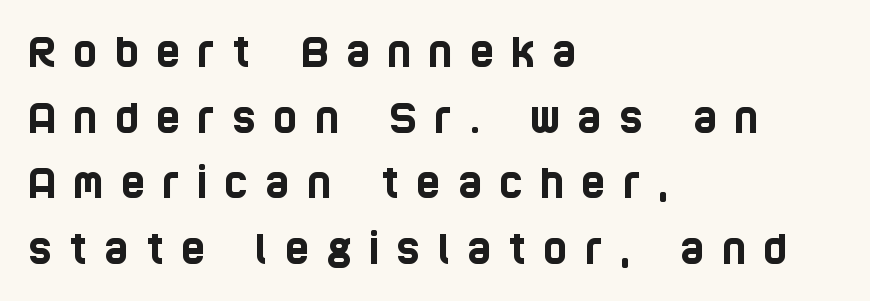
The image shows 41 px condensed sans-serif type; set left-aligned, normal line spacing (1.6x), unusually wide letter spacing (+0.42 em), not underlined; low stroke contrast and a large x-height.
